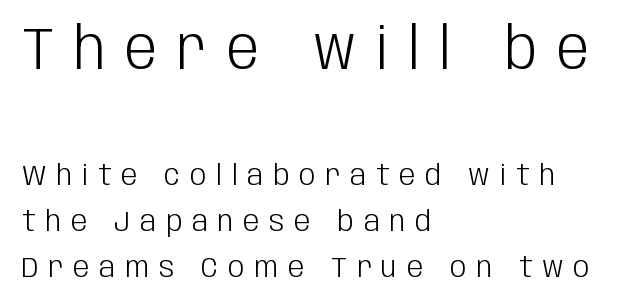
The image shows 58 px light, condensed sans-serif type, upright; set left-aligned, normal line spacing (1.59x), unusually wide letter spacing (+0.34 em), not underlined; the first (top) block is 2.0x larger; low stroke contrast and a large x-height.
